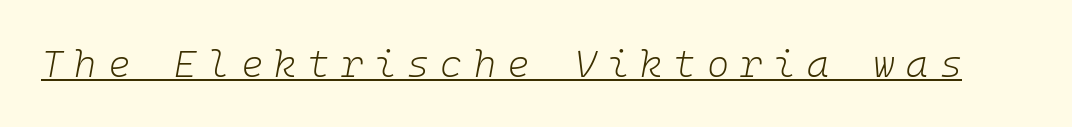
Compared with undecorated copy, this sample adds a rule below the words. No extra ink here — the face is not bold. Here the glyphs are tracked loosely, breaking word shapes into spaced letters. Looking at the ascenders, they clearly lean. The passage shown is typed in a monospace face where columns stay perfectly aligned.
